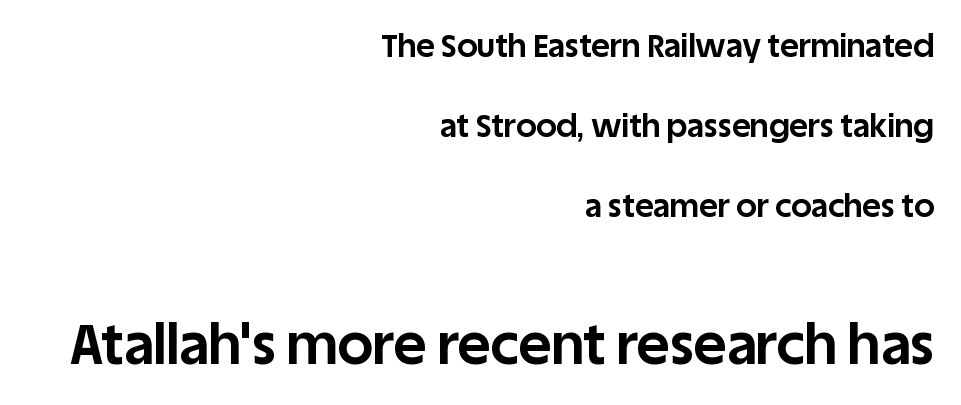
{"serif": "no", "italic": "no", "bold": "yes", "weight": "bold", "width": "normal", "stroke_contrast": "low", "x_height": "large", "monospaced": "no", "underline": "no", "align": "right", "line_spacing": "loose", "line_spacing_ratio": 2.5, "letter_spacing": "normal", "letter_spacing_em": 0.0, "larger_block": "second", "size_ratio": 1.75, "glyph_px": 56}
